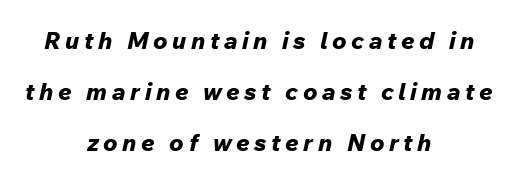
The image shows 24 px bold type, italic (leaning right); set centered, loose line spacing (2.12x), not underlined.
